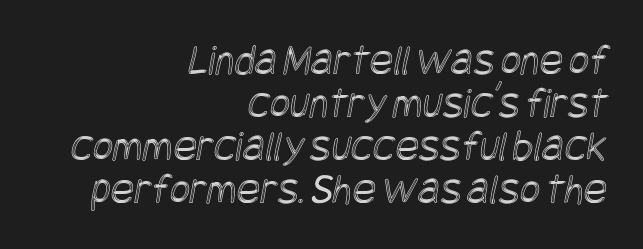
The zone under the glyphs is completely vacant. The tracking reads as untouched default to a designer's eye. The space between consecutive lines is stingy. Compared with a flush-left layout, this one pins lines to the opposite, right side.
